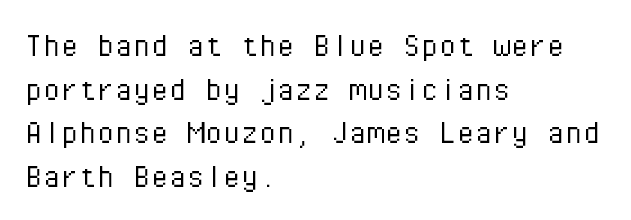
Compared with typical body copy, the letter spacing here is the same. On a weight scale, this lands at 450 or below. The glyphs are unaccompanied by any horizontal stroke below them. Is this a fixed-width face? Yes — each glyph sits in an identical cell. Nope, no serifs anywhere on these letters.
